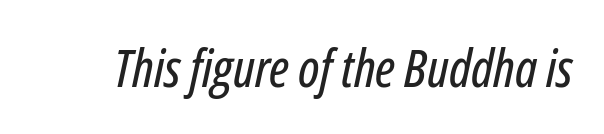
Q: Is the text italic (slanted)? A: Yes, it leans right by about 12 degrees.
Q: Is the text underlined? A: No.
Q: Is the spacing between letters normal or unusually wide? A: Normal.
Q: Width (condensed, normal, or wide)? A: Condensed.
Q: Stroke contrast? A: Low.
Q: x-height? A: Medium.
Q: Monospaced? A: No.
